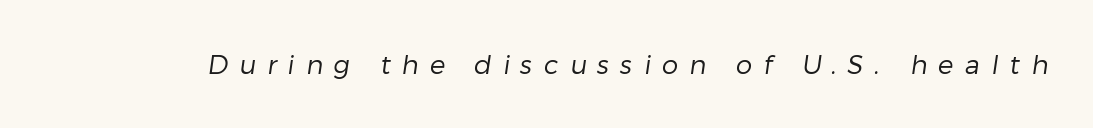
Q: Is the text bold? A: No.
Q: Is the text underlined? A: No.
Q: Is the spacing between letters normal or unusually wide? A: Unusually wide.
